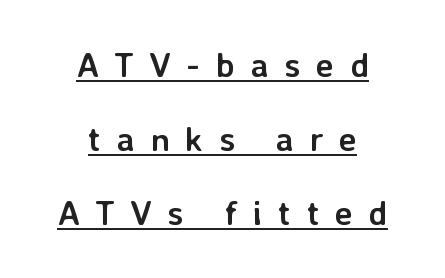
The image shows 34 px semibold sans-serif type, upright; set centered, loose line spacing (2.18x), unusually wide letter spacing (+0.46 em), underlined; low stroke contrast and a medium x-height.
